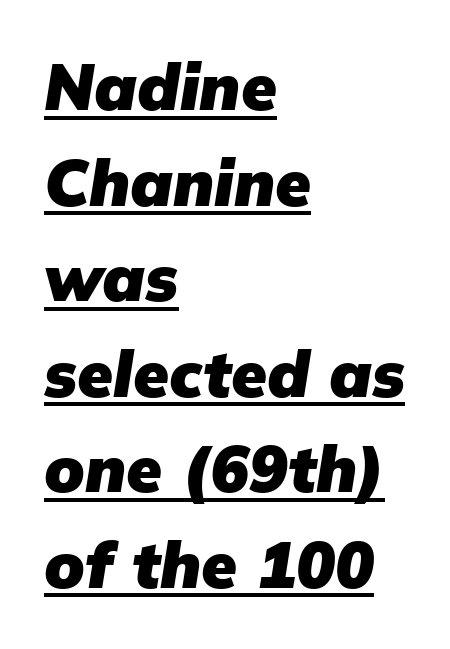
{"italic": "yes", "lean": "right", "slant_degrees": 9, "bold": "yes", "weight": "heavy", "width": "normal", "stroke_contrast": "low", "x_height": "medium", "monospaced": "no", "underline": "yes", "align": "left", "line_spacing": "normal", "line_spacing_ratio": 1.47, "letter_spacing": "normal", "letter_spacing_em": 0.0, "glyph_px": 65}
